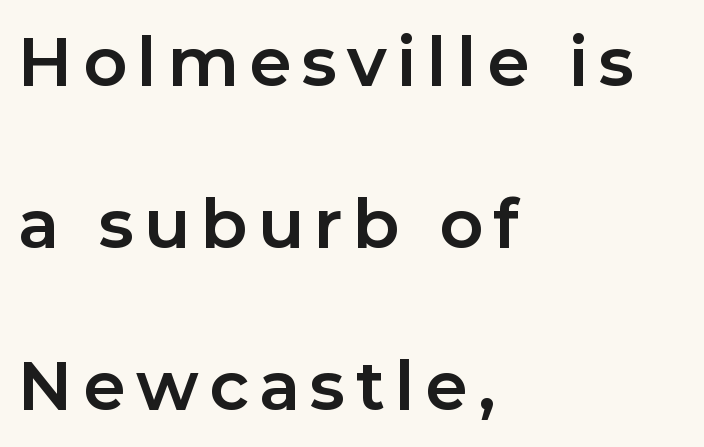
Q: Is the text bold? A: Yes.
Q: Is the text italic (slanted)? A: No, it is upright.
Q: Is the typeface a serif or a sans-serif typeface? A: Sans-serif.
Q: Is the text underlined? A: No.
Q: How is the paragraph aligned? A: Left-aligned.
Q: Is the spacing between lines tight, normal or loose? A: Loose.
Q: Width (condensed, normal, or wide)? A: Normal.
Q: Stroke contrast? A: Low.
Q: x-height? A: Medium.
Q: Monospaced? A: No.
